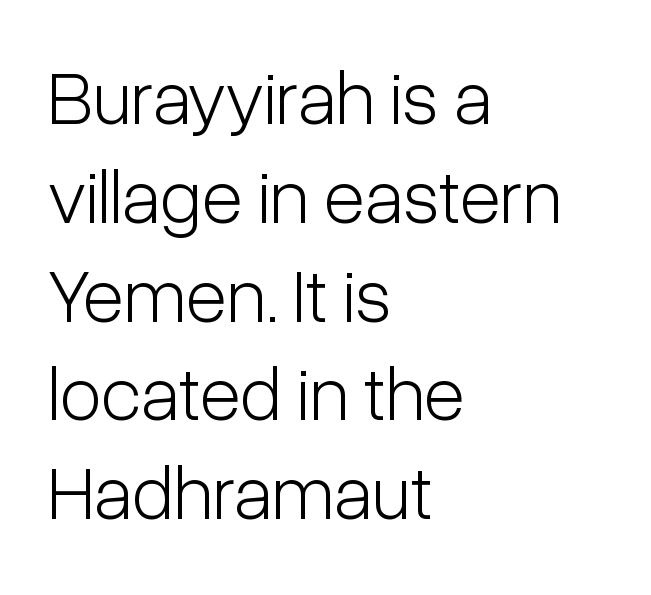
The image shows 76 px light, condensed sans-serif type, upright; set left-aligned, normal line spacing (1.3x), normal letter spacing, not underlined; low stroke contrast and a medium x-height.
